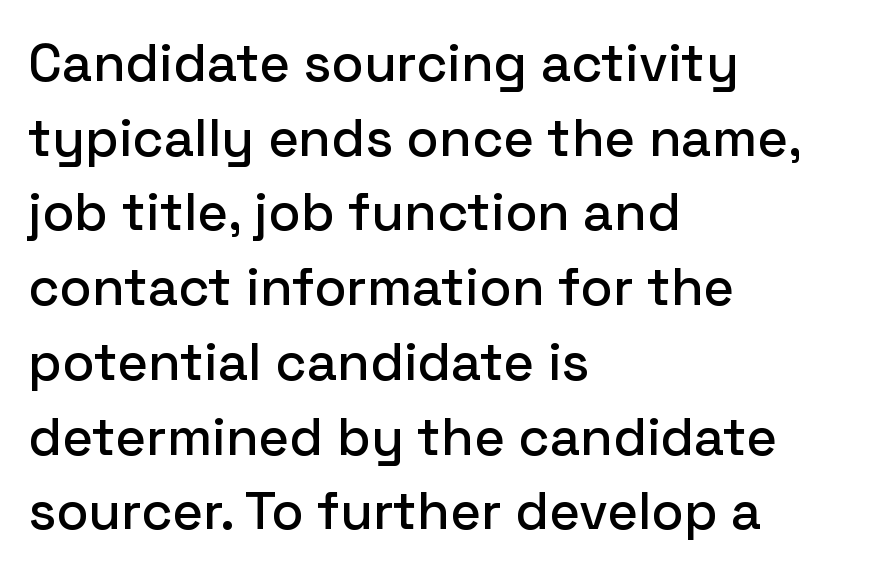
The image shows 53 px sans-serif type, upright; set left-aligned, normal line spacing (1.41x), normal letter spacing, not underlined; low stroke contrast and a medium x-height.
